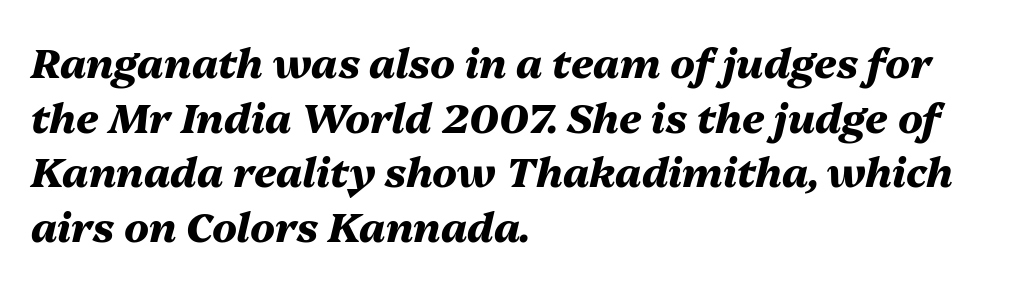
Q: Is the text bold? A: Yes.
Q: Is the text italic (slanted)? A: Yes, it leans right by about 13 degrees.
Q: Is the text underlined? A: No.
Q: How is the paragraph aligned? A: Left-aligned.
Q: Is the spacing between letters normal or unusually wide? A: Normal.
Q: Is the spacing between lines tight, normal or loose? A: Normal.
Q: Width (condensed, normal, or wide)? A: Normal.
Q: Stroke contrast? A: Medium.
Q: x-height? A: Medium.
Q: Monospaced? A: No.
